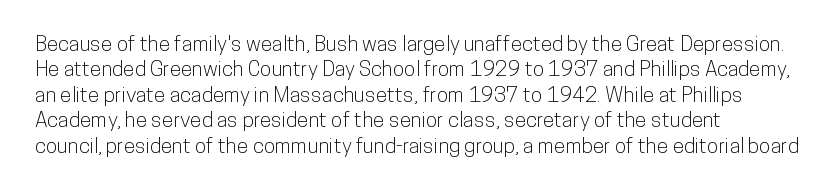
Short and long lines alike share a common starting point at left. Letters rest on an invisible, unmarked baseline. No extra tracking has been applied to these lines. Is there any slant? The stems are plumb.
